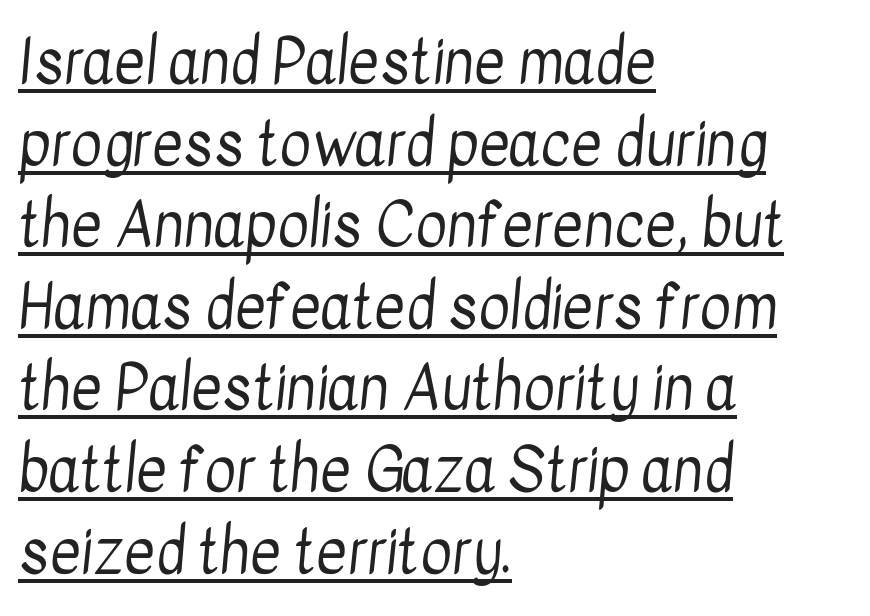
The image shows 60 px regular-weight, condensed sans-serif type; set left-aligned, normal line spacing (1.36x), normal letter spacing, underlined; low stroke contrast and a medium x-height.
